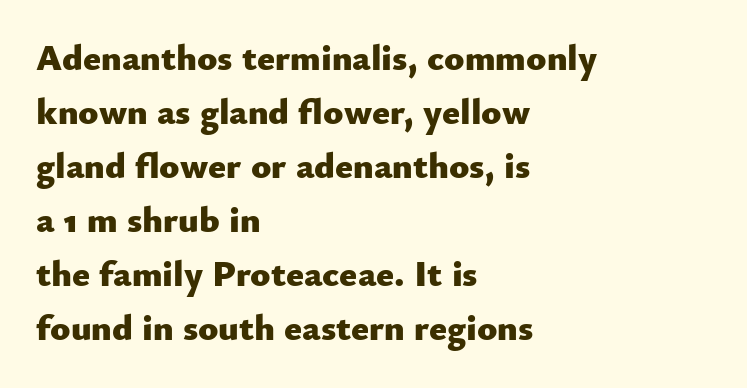
The image shows 37 px heavy sans-serif type, upright; set left-aligned, normal line spacing (1.46x), normal letter spacing, not underlined; low stroke contrast and a small x-height.
